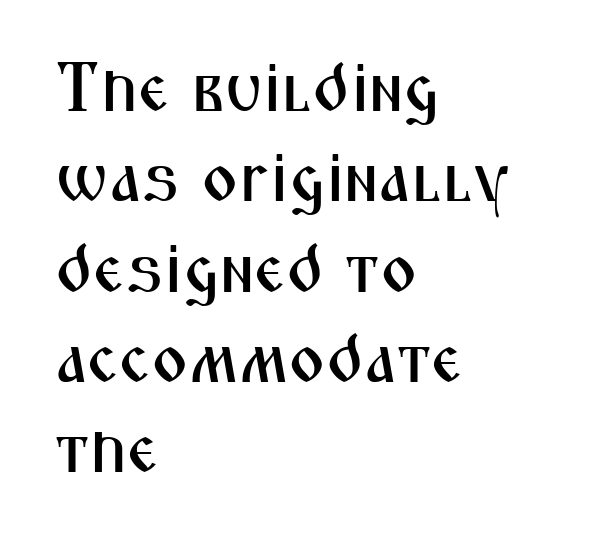
The image shows 70 px condensed sans-serif type, upright; set left-aligned, normal line spacing (1.29x), normal letter spacing, not underlined; medium stroke contrast and a medium x-height.
